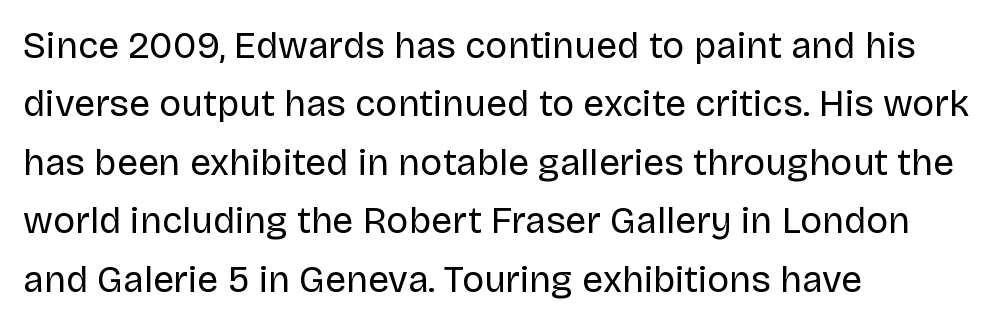
The image shows 37 px regular-weight sans-serif type, upright; set left-aligned, normal line spacing (1.58x), normal letter spacing, not underlined; low stroke contrast and a large x-height.
